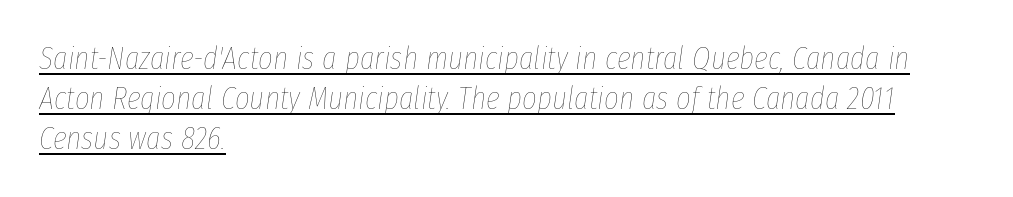
The image shows 32 px thin, condensed type, italic (leaning right); set left-aligned, normal line spacing (1.25x), normal letter spacing, underlined; low stroke contrast and a medium x-height.
